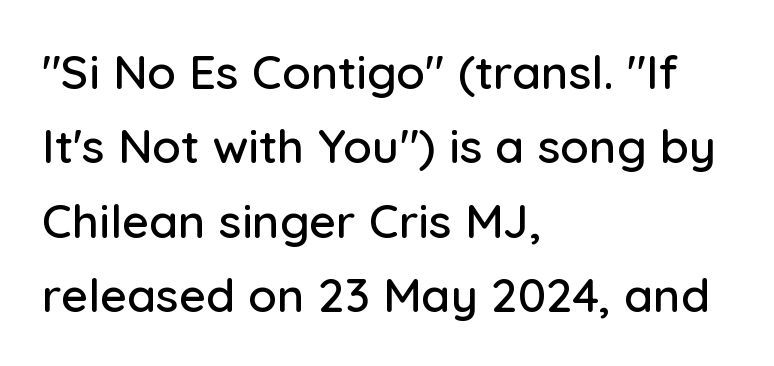
The image shows 47 px sans-serif type, upright; set left-aligned, normal line spacing (1.58x), normal letter spacing, not underlined; low stroke contrast and a medium x-height.
